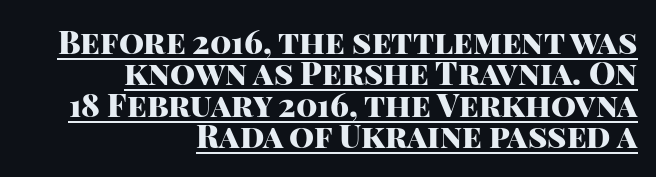
Q: Is the text bold? A: Yes.
Q: Is the text italic (slanted)? A: No, it is upright.
Q: Is the typeface a serif or a sans-serif typeface? A: Sans-serif.
Q: Is the text underlined? A: Yes.
Q: How is the paragraph aligned? A: Right-aligned.
Q: Is the spacing between letters normal or unusually wide? A: Normal.
Q: Is the spacing between lines tight, normal or loose? A: Tight.
Q: Width (condensed, normal, or wide)? A: Normal.
Q: Stroke contrast? A: High.
Q: x-height? A: Large.
Q: Monospaced? A: No.
